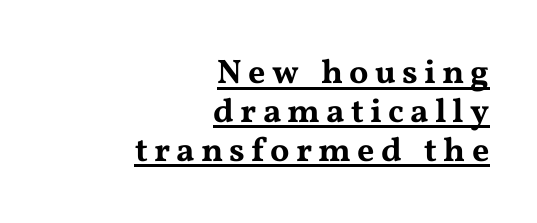
{"serif": "yes", "italic": "no", "width": "wide", "stroke_contrast": "medium", "x_height": "medium", "monospaced": "no", "underline": "yes", "align": "right", "line_spacing": "tight", "line_spacing_ratio": 1.14, "glyph_px": 34}
